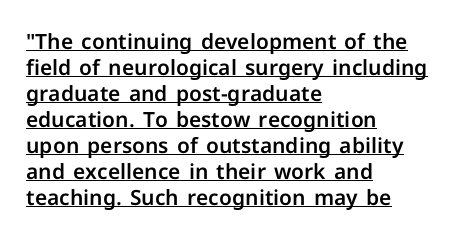
The image shows 21 px text type, upright; set left-aligned, line spacing 1.24x, normal letter spacing, underlined.
